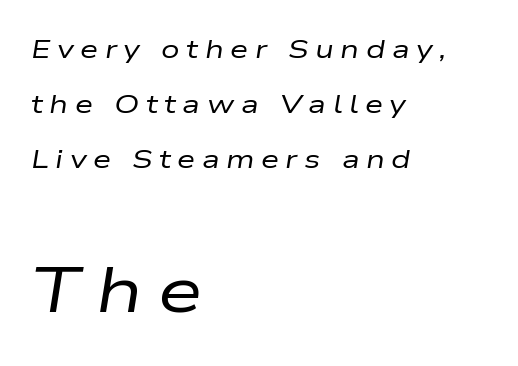
Q: Is the text bold? A: No.
Q: Is the text italic (slanted)? A: Yes, it leans right by about 9 degrees.
Q: Is the text underlined? A: No.
Q: How is the paragraph aligned? A: Left-aligned.
Q: Is the spacing between letters normal or unusually wide? A: Unusually wide.
Q: Is the spacing between lines tight, normal or loose? A: Loose.
Q: Which block of text is set in a larger size, the first (top) or the second (bottom)? A: The second (bottom) one.
Q: Width (condensed, normal, or wide)? A: Wide.
Q: Stroke contrast? A: Low.
Q: x-height? A: Medium.
Q: Monospaced? A: No.
